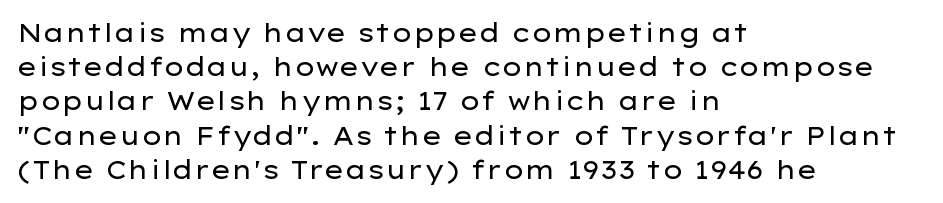
The image shows 25 px text type, upright; set left-aligned, normal line spacing (1.37x), normal letter spacing, not underlined.
